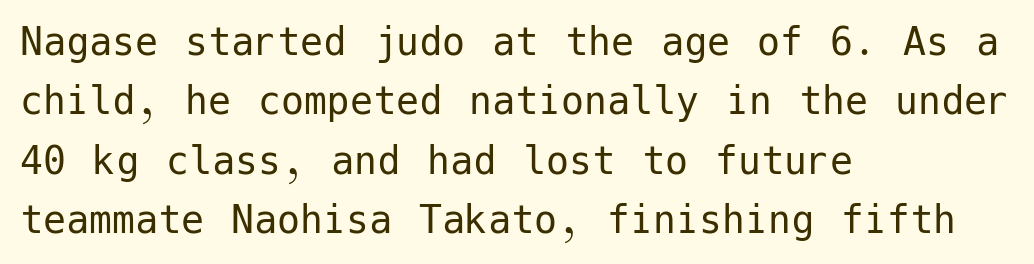
Q: Is the text bold? A: No.
Q: Is the text italic (slanted)? A: No, it is upright.
Q: Is the typeface a serif or a sans-serif typeface? A: Sans-serif.
Q: Is the text underlined? A: No.
Q: How is the paragraph aligned? A: Left-aligned.
Q: Is the spacing between letters normal or unusually wide? A: Normal.
Q: Is the spacing between lines tight, normal or loose? A: Normal.
Q: Width (condensed, normal, or wide)? A: Normal.
Q: Stroke contrast? A: Low.
Q: x-height? A: Medium.
